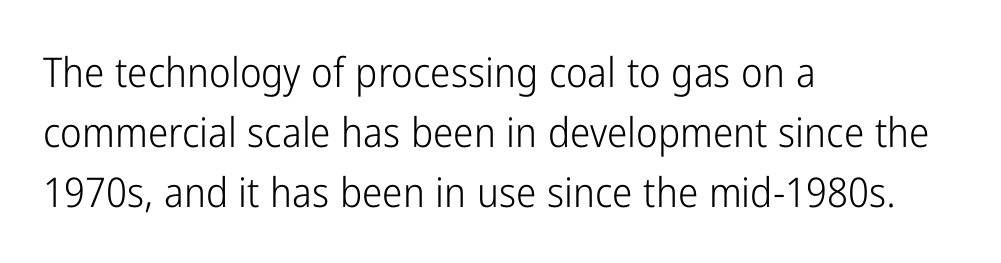
Q: Is the text bold? A: No.
Q: Is the text italic (slanted)? A: No, it is upright.
Q: Is the typeface a serif or a sans-serif typeface? A: Sans-serif.
Q: Is the text underlined? A: No.
Q: How is the paragraph aligned? A: Left-aligned.
Q: Is the spacing between letters normal or unusually wide? A: Normal.
Q: Is the spacing between lines tight, normal or loose? A: Normal.
Q: Width (condensed, normal, or wide)? A: Condensed.
Q: Stroke contrast? A: Low.
Q: x-height? A: Medium.
Q: Monospaced? A: No.
